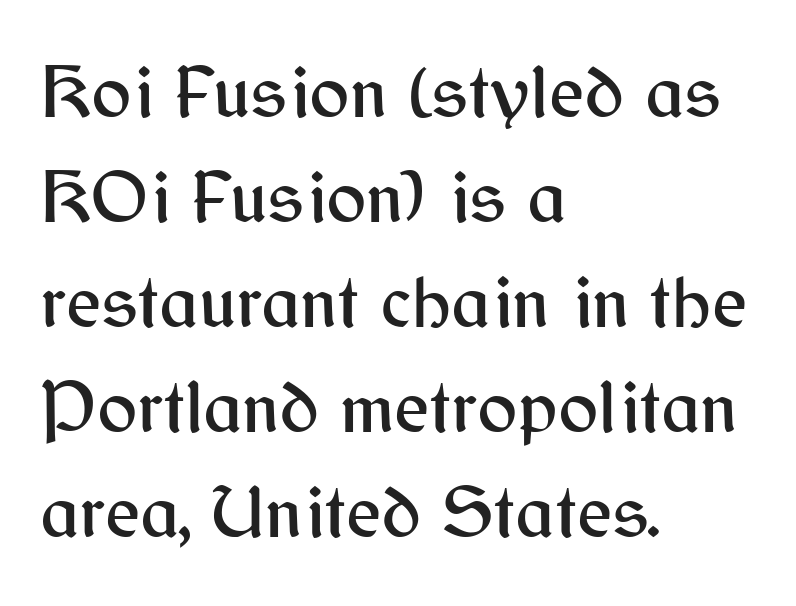
The image shows 75 px sans-serif type, upright; set left-aligned, normal line spacing (1.4x), normal letter spacing, not underlined; medium stroke contrast and a medium x-height.
